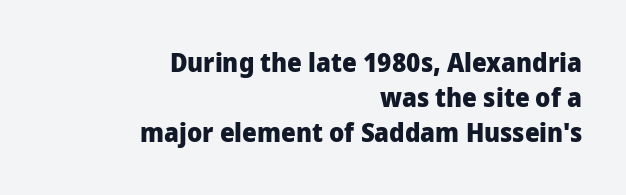
Tracking value appears to be zero — textbook default spacing. Heavy, bold letterforms. Layout note: lines flush right. Characters remain perfectly vertical along every line.
